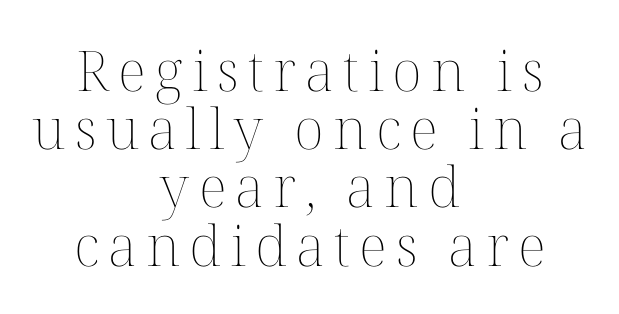
Q: Is the text bold? A: No.
Q: Is the text italic (slanted)? A: No, it is upright.
Q: Is the text underlined? A: No.
Q: How is the paragraph aligned? A: Centered.
Q: Is the spacing between lines tight, normal or loose? A: Tight.
Q: Width (condensed, normal, or wide)? A: Normal.
Q: Stroke contrast? A: Medium.
Q: x-height? A: Medium.
Q: Monospaced? A: No.
